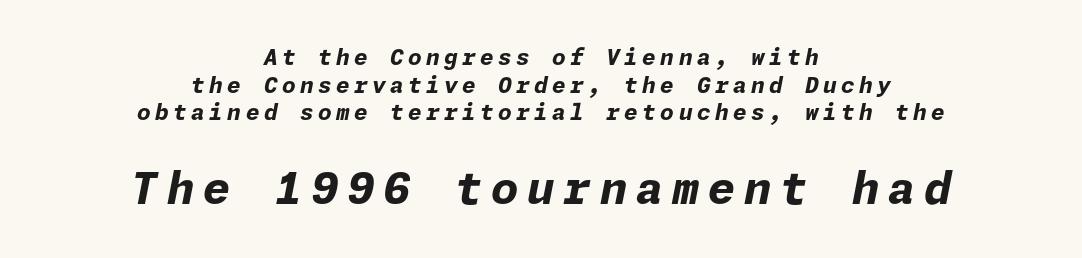
The image shows 44 px bold type, italic (leaning right); set centered, normal line spacing (1.26x), unusually wide letter spacing (+0.2 em), not underlined; the second (bottom) block is 2.0x larger; low stroke contrast and a medium x-height.
